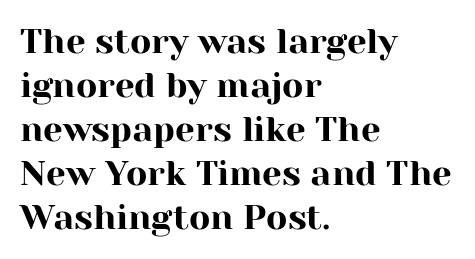
Quick note: interline space is typical. Casual observation: everything's shoved over to the left. The rendering keeps characters at their native spacing. Has an underline been added? It has not. Spacing verdict: proportional, widths tailored to each character.
